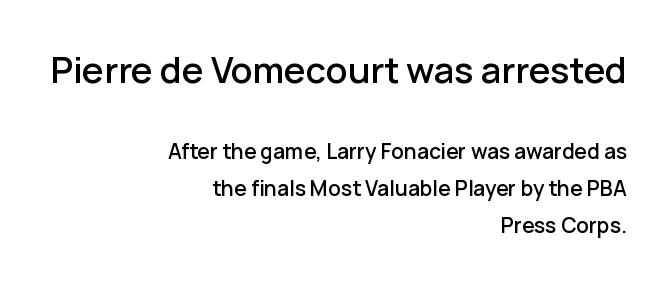
Q: Is the text italic (slanted)? A: No, it is upright.
Q: Is the typeface a serif or a sans-serif typeface? A: Sans-serif.
Q: Is the text underlined? A: No.
Q: How is the paragraph aligned? A: Right-aligned.
Q: Is the spacing between letters normal or unusually wide? A: Normal.
Q: Which block of text is set in a larger size, the first (top) or the second (bottom)? A: The first (top) one.
Q: Width (condensed, normal, or wide)? A: Normal.
Q: Stroke contrast? A: Low.
Q: x-height? A: Medium.
Q: Monospaced? A: No.
